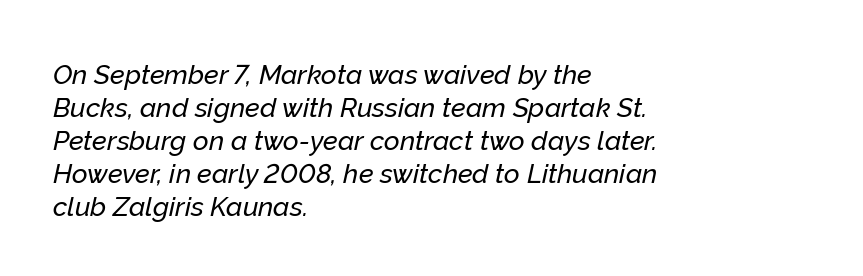
{"italic": "yes", "lean": "right", "slant_degrees": 12, "underline": "no", "align": "left", "line_spacing_ratio": 1.22, "letter_spacing": "normal", "letter_spacing_em": 0.0, "glyph_px": 27}
